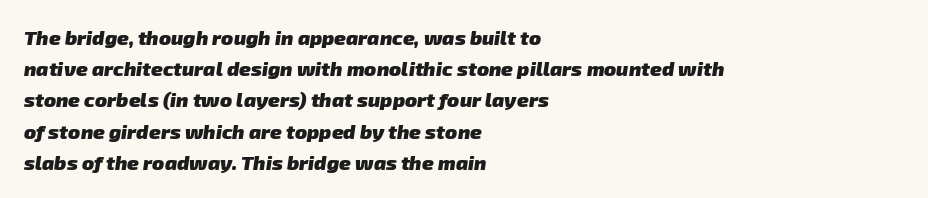
Left-aligned paragraph, ragged on the right. Is there much room between lines? A standard amount, neither cramped nor airy. Compared with typical body copy, the letter spacing here is the same. The sample has been set heavy, in full bold. Honestly, there is no underline to notice here at all.
